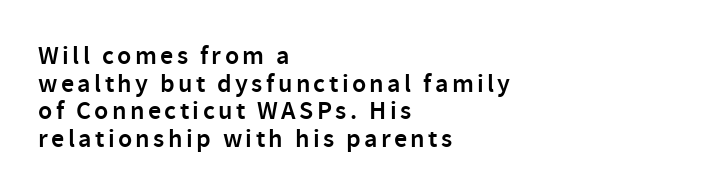
The specimen omits any rule beneath the text block's lines. Vertically, the passage feels compressed, each row crowding the next. Caption: semibold face, moderately heavy strokes. These lines were composed using upright roman letters. Typeset ragged right — the left edge is the straight one.
